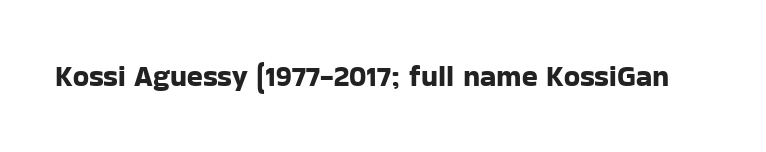
{"serif": "no", "italic": "no", "width": "normal", "stroke_contrast": "low", "x_height": "medium", "monospaced": "no", "underline": "no", "letter_spacing": "normal", "letter_spacing_em": 0.0, "glyph_px": 29}
